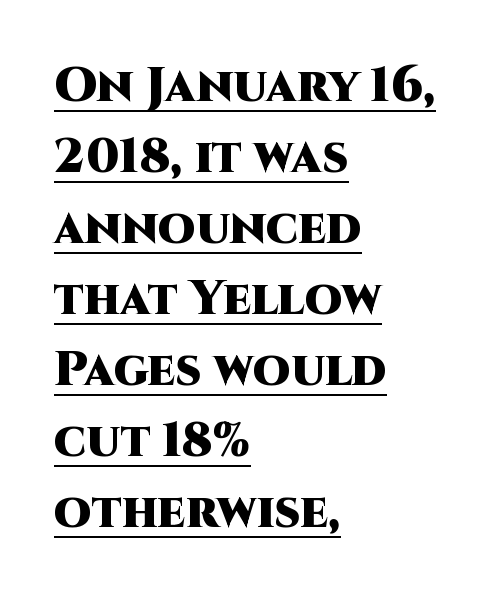
The font is running at its bold setting. Alignment: flush left. Is there any slant? The stems are plumb. Observe the absence of serifs on each vertical stroke in this sample.
